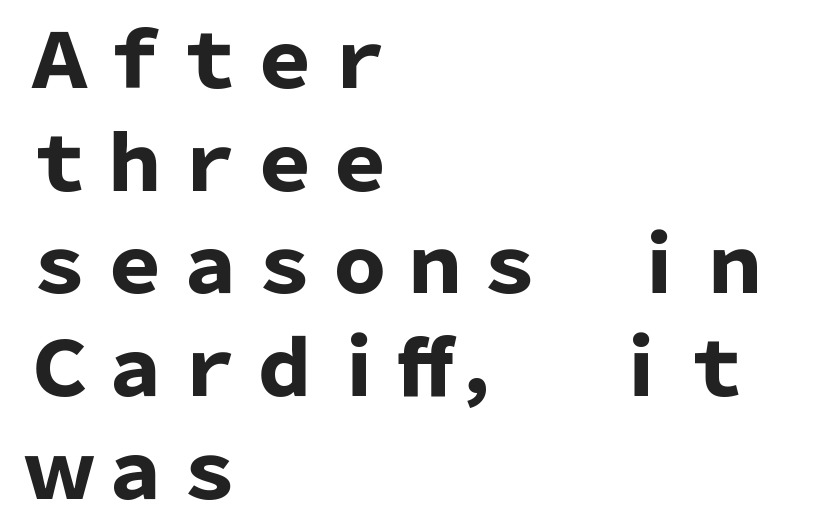
Q: Is the text bold? A: Yes.
Q: Is the text italic (slanted)? A: No, it is upright.
Q: Is the typeface a serif or a sans-serif typeface? A: Sans-serif.
Q: Is the text underlined? A: No.
Q: How is the paragraph aligned? A: Left-aligned.
Q: Is the spacing between letters normal or unusually wide? A: Normal.
Q: Is the spacing between lines tight, normal or loose? A: Normal.
Q: Width (condensed, normal, or wide)? A: Normal.
Q: Stroke contrast? A: Low.
Q: x-height? A: Medium.
Q: Monospaced? A: No.
